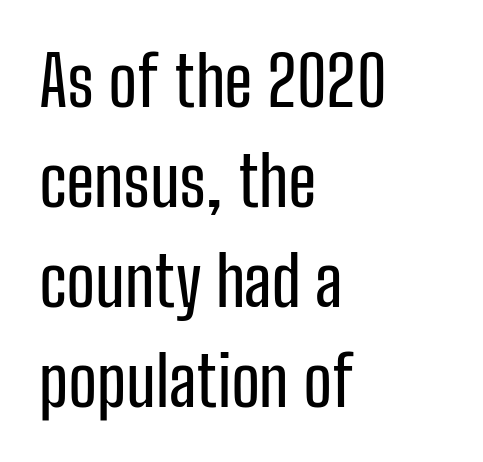
{"serif": "no", "italic": "no", "width": "condensed", "stroke_contrast": "low", "x_height": "medium", "monospaced": "no", "underline": "no", "align": "left", "line_spacing": "normal", "line_spacing_ratio": 1.45, "letter_spacing": "normal", "letter_spacing_em": 0.0, "glyph_px": 69}
